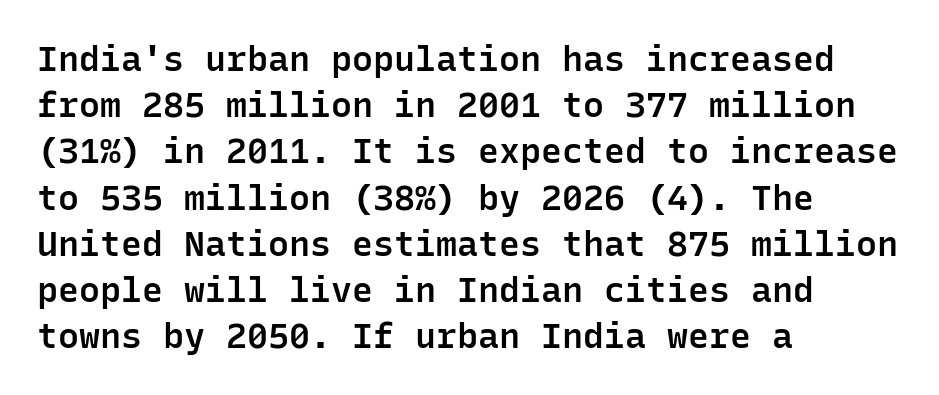
{"serif": "no", "italic": "no", "bold": "semi", "weight": "semibold", "width": "normal", "stroke_contrast": "low", "x_height": "medium", "monospaced": "yes", "underline": "no", "align": "left", "line_spacing": "normal", "line_spacing_ratio": 1.32, "letter_spacing": "normal", "letter_spacing_em": 0.0, "glyph_px": 35}
